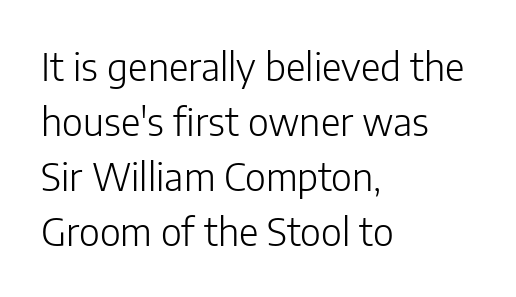
Q: Is the text bold? A: No.
Q: Is the text italic (slanted)? A: No, it is upright.
Q: Is the typeface a serif or a sans-serif typeface? A: Sans-serif.
Q: Is the text underlined? A: No.
Q: How is the paragraph aligned? A: Left-aligned.
Q: Is the spacing between letters normal or unusually wide? A: Normal.
Q: Is the spacing between lines tight, normal or loose? A: Normal.
Q: Width (condensed, normal, or wide)? A: Normal.
Q: Stroke contrast? A: Low.
Q: x-height? A: Medium.
Q: Monospaced? A: No.
